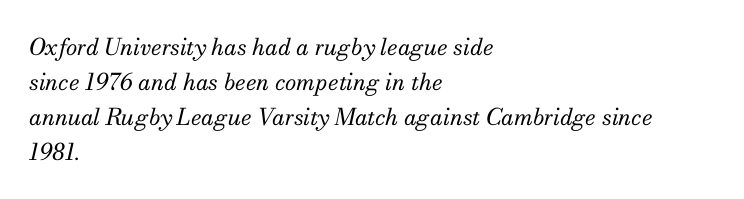
Visually the block forms a straight wall on the left and a jagged coastline on the right. Counters stay open thanks to moderate or lighter strokes. Compared with ordinary roman type, these characters are visibly tilted. Horizontal bands of white between lines are of average thickness.
